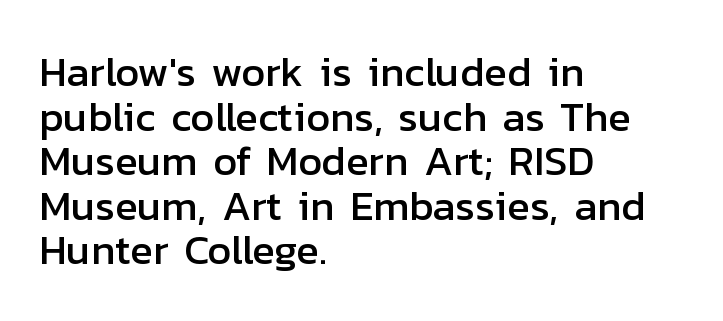
You could not count columns in this text — the font is proportionally spaced. Examine the stroke ends and you'll find no serifs. Whoever set this chose condensed vertical rhythm over breathing room. Designer's note — italics off, roman on. Caption: multi-line text, flush left, ragged right.
